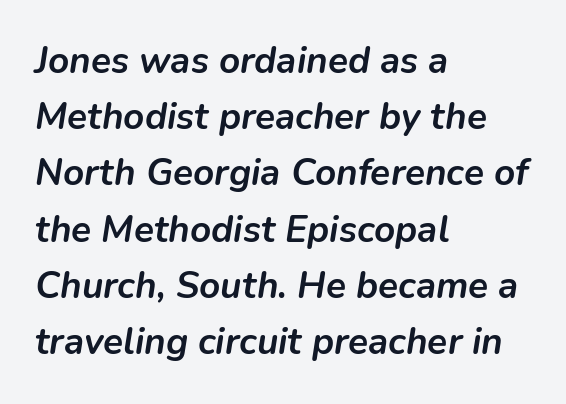
The image shows 37 px semibold type, italic (leaning right); set left-aligned, normal line spacing (1.52x), normal letter spacing, not underlined; low stroke contrast and a medium x-height.
